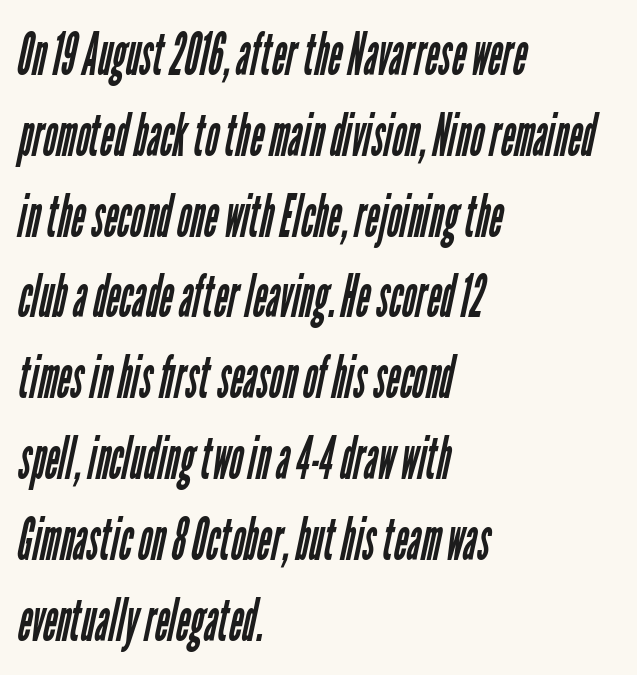
The image shows 59 px regular-weight, condensed sans-serif type; set left-aligned, normal line spacing (1.37x), normal letter spacing, not underlined; low stroke contrast and a medium x-height.
